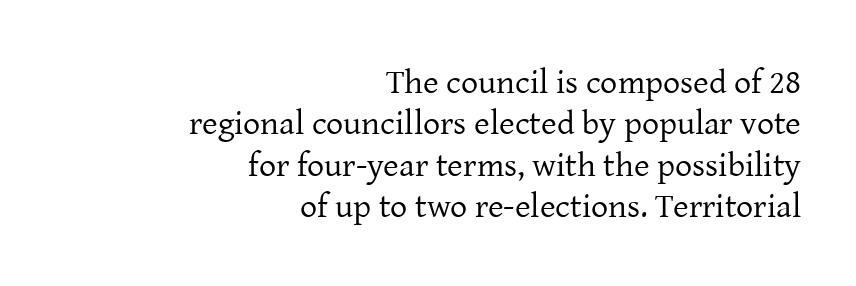
The image shows 34 px regular-weight serif type, upright; set right-aligned, line spacing 1.22x, normal letter spacing, not underlined; low stroke contrast and a medium x-height.
